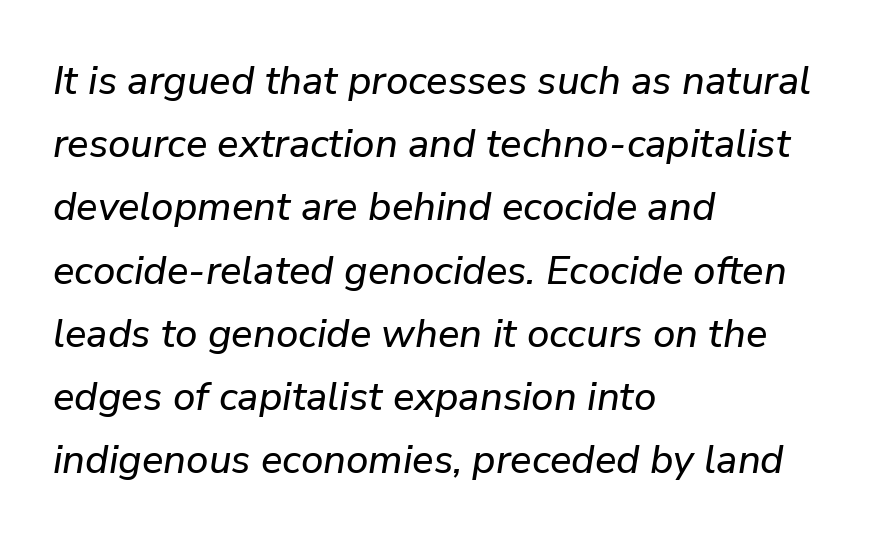
The image shows 40 px text type, italic (leaning right); set left-aligned, normal line spacing (1.58x), normal letter spacing, not underlined; low stroke contrast and a medium x-height.
